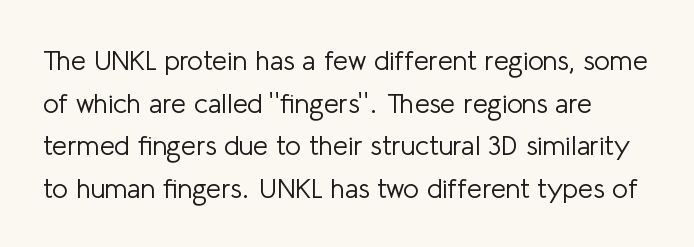
Lines of text with bare space underneath. Students, observe: this is what conventionally led text looks like. Does extra space separate the letters? No, they use regular spacing. Every character sits straight up, as roman type does. Ink coverage per letter is moderate at most.
